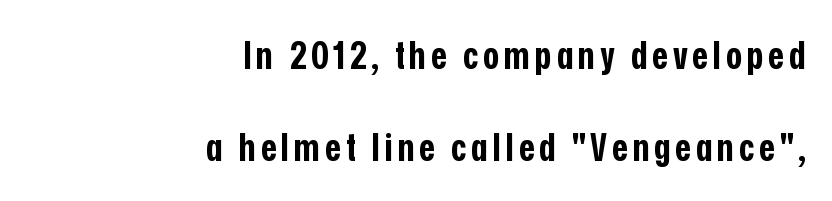
The image shows 38 px bold, condensed sans-serif type, upright; set right-aligned, loose line spacing (2.42x), not underlined; low stroke contrast and a medium x-height.
